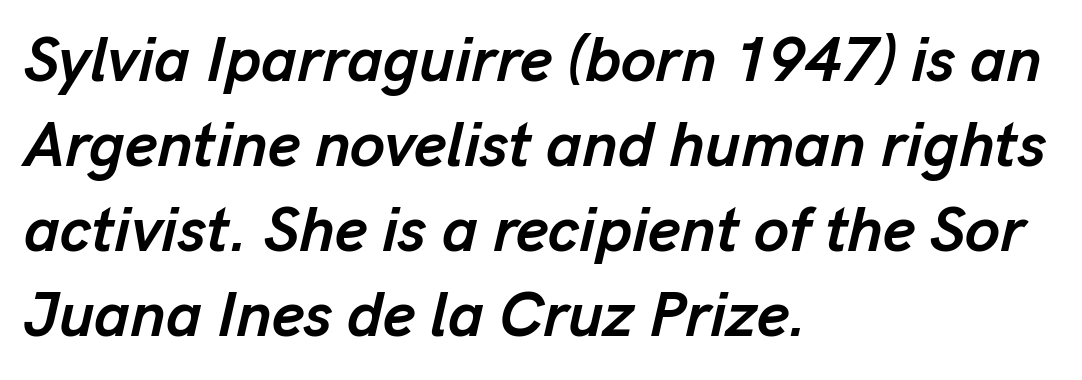
The image shows 63 px semibold type, italic (leaning right); set left-aligned, normal line spacing (1.35x), normal letter spacing, not underlined; low stroke contrast and a medium x-height.
